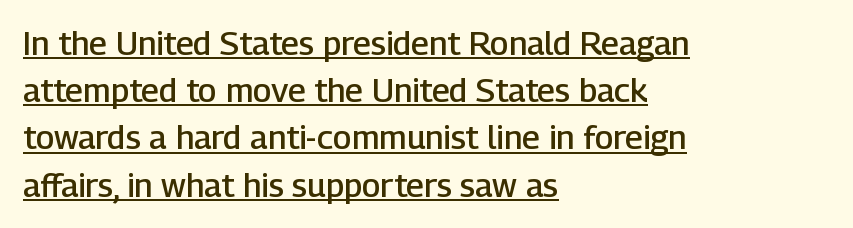
{"serif": "no", "italic": "no", "bold": "semi", "weight": "semibold", "width": "normal", "stroke_contrast": "low", "x_height": "medium", "monospaced": "no", "underline": "yes", "align": "left", "line_spacing": "normal", "line_spacing_ratio": 1.43, "letter_spacing": "normal", "letter_spacing_em": 0.0, "glyph_px": 33}
